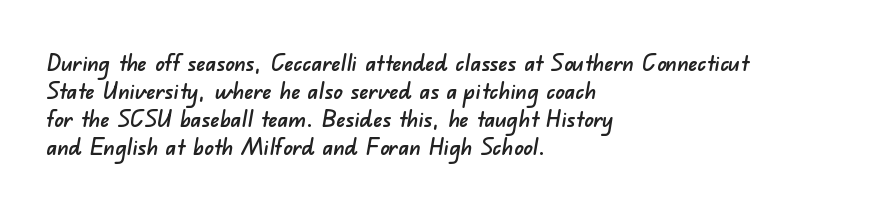
{"underline": "no", "align": "left", "line_spacing_ratio": 1.22, "letter_spacing": "normal", "letter_spacing_em": 0.0, "glyph_px": 23}
